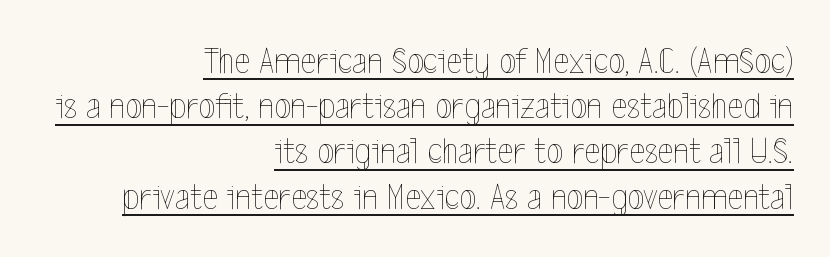
Q: Is the text bold? A: No.
Q: Is the text italic (slanted)? A: No, it is upright.
Q: Is the text underlined? A: Yes.
Q: How is the paragraph aligned? A: Right-aligned.
Q: Is the spacing between letters normal or unusually wide? A: Normal.
Q: Width (condensed, normal, or wide)? A: Condensed.
Q: x-height? A: Medium.
Q: Monospaced? A: No.
